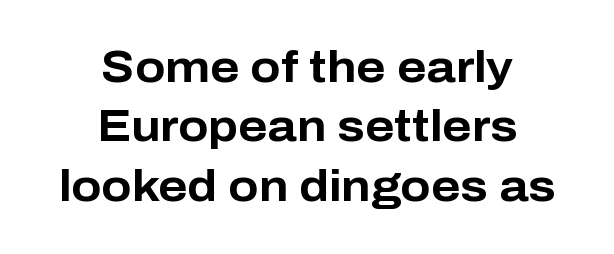
The letters advance in unequal steps, a hallmark of proportional type. The typesetting leans heavy: a genuine bold. The line texture is even and compact thanks to regular tracking. You can tell from the bare stems that sans-serif type was used. The specimen reads as upright at a glance.
